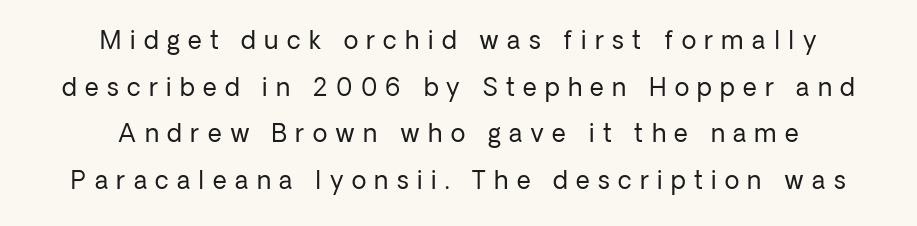
Q: Is the text bold? A: No.
Q: Is the text italic (slanted)? A: No, it is upright.
Q: Is the text underlined? A: No.
Q: How is the paragraph aligned? A: Centered.
Q: Is the spacing between letters normal or unusually wide? A: Unusually wide.
Q: Is the spacing between lines tight, normal or loose? A: Loose.
